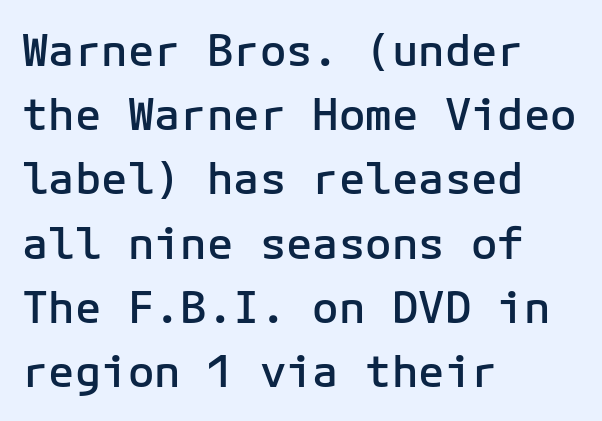
The image shows 44 px semibold sans-serif type, upright; set left-aligned, normal line spacing (1.46x), normal letter spacing, not underlined; low stroke contrast and a medium x-height.
